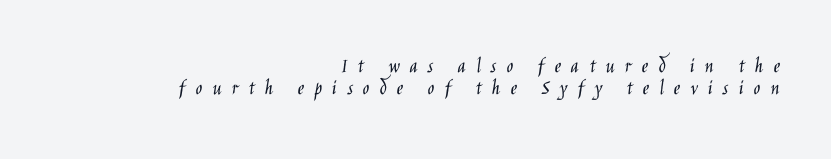
Q: Is the text bold? A: No.
Q: Is the text italic (slanted)? A: Yes.
Q: Is the text underlined? A: No.
Q: How is the paragraph aligned? A: Right-aligned.
Q: Is the spacing between letters normal or unusually wide? A: Unusually wide.
Q: Is the spacing between lines tight, normal or loose? A: Tight.
